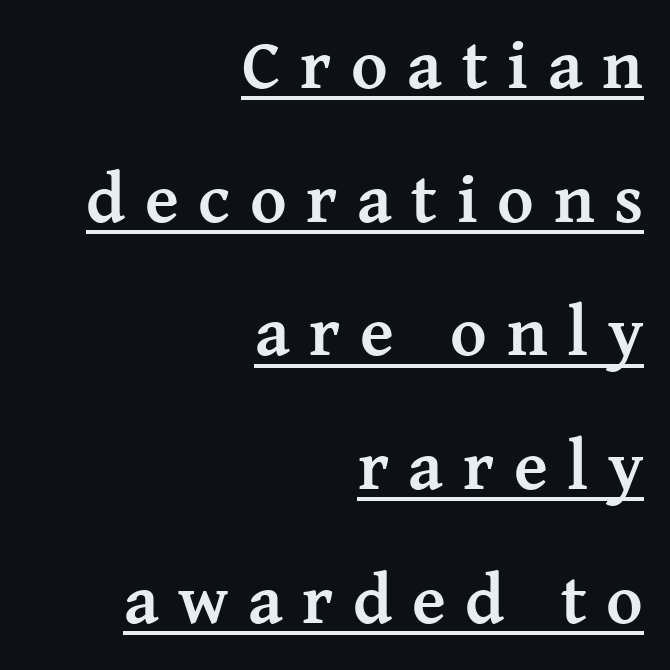
Character widths vary here, with narrow letters taking less room than wide ones. Check where the strokes stop: tiny serifs finish them off. Italic? Not at all — the glyphs are vertical. Horizontal alignment here is rightward, an uncommon choice for prose.
